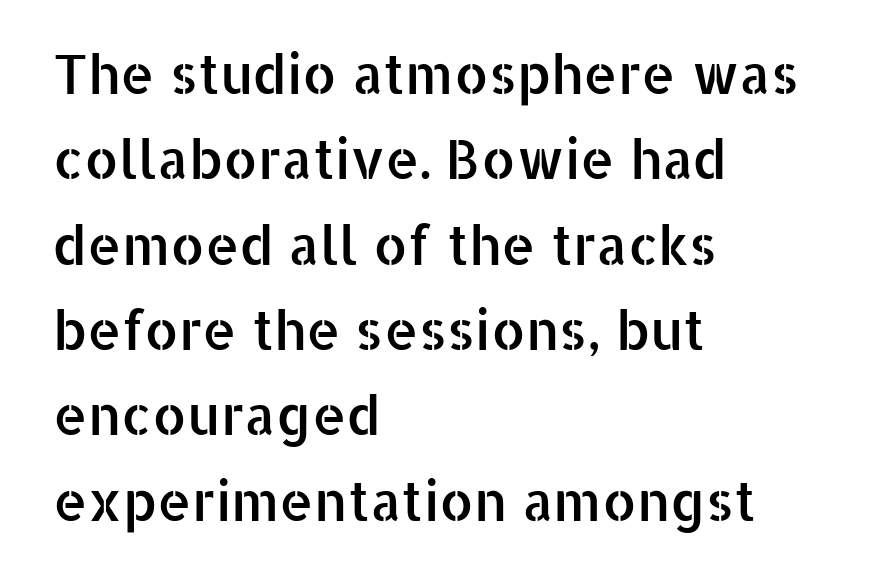
Q: Is the text italic (slanted)? A: No, it is upright.
Q: Is the typeface a serif or a sans-serif typeface? A: Sans-serif.
Q: Is the text underlined? A: No.
Q: How is the paragraph aligned? A: Left-aligned.
Q: Is the spacing between letters normal or unusually wide? A: Normal.
Q: Is the spacing between lines tight, normal or loose? A: Normal.
Q: Width (condensed, normal, or wide)? A: Normal.
Q: Stroke contrast? A: Low.
Q: x-height? A: Medium.
Q: Monospaced? A: No.
